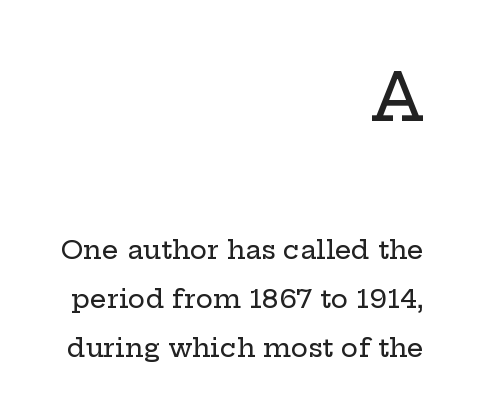
The image shows 66 px wide serif type, upright; set right-aligned, line spacing 1.89x, normal letter spacing, not underlined; the first (top) block is 2.54x larger; low stroke contrast and a medium x-height.
